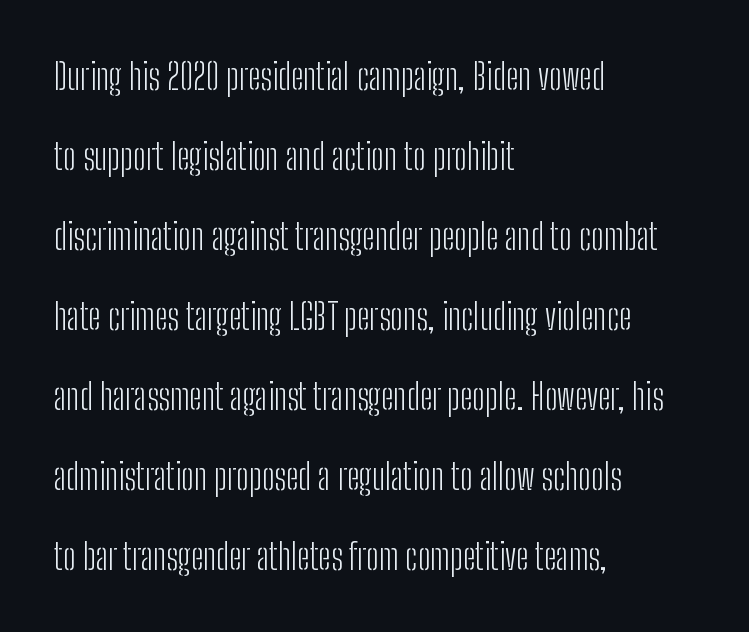
The image shows 36 px light, condensed sans-serif type, upright; set left-aligned, loose line spacing (2.22x), normal letter spacing, not underlined; low stroke contrast and a medium x-height.
